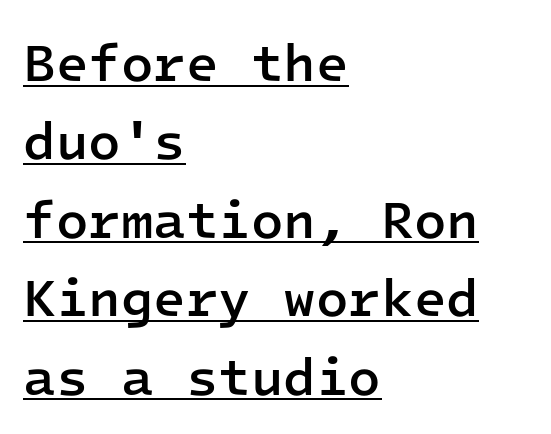
The image shows 53 px semibold sans-serif type, upright, monospaced; set left-aligned, normal line spacing (1.48x), normal letter spacing, underlined; low stroke contrast and a medium x-height.
